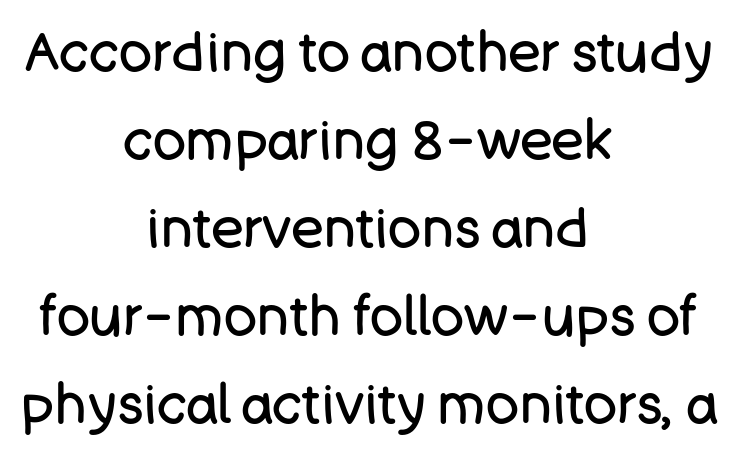
{"serif": "no", "italic": "no", "bold": "no", "weight": "regular", "width": "normal", "stroke_contrast": "low", "x_height": "large", "monospaced": "no", "underline": "no", "align": "center", "line_spacing": "normal", "line_spacing_ratio": 1.6, "letter_spacing": "normal", "letter_spacing_em": 0.0, "glyph_px": 55}
